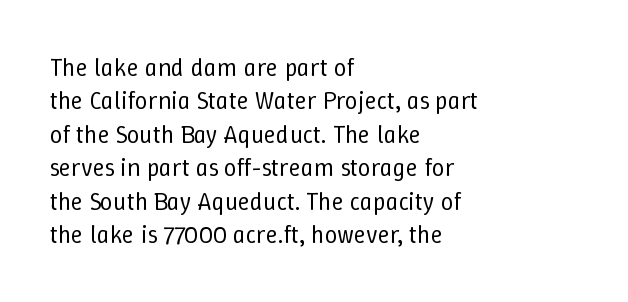
Q: Is the text bold? A: No.
Q: Is the text italic (slanted)? A: No, it is upright.
Q: Is the text underlined? A: No.
Q: How is the paragraph aligned? A: Left-aligned.
Q: Is the spacing between letters normal or unusually wide? A: Normal.
Q: Is the spacing between lines tight, normal or loose? A: Normal.
